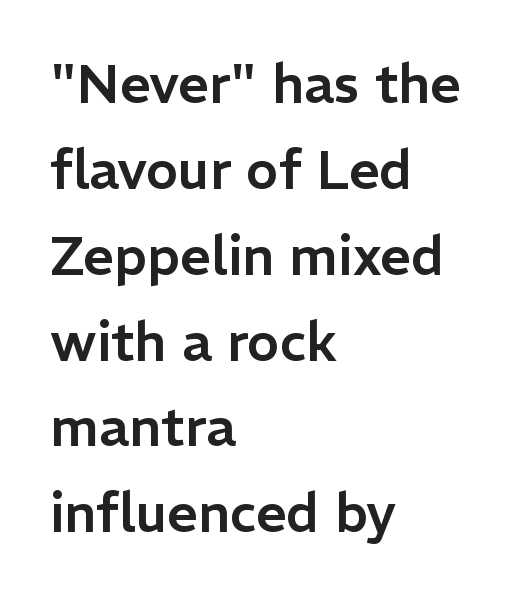
Q: Is the text italic (slanted)? A: No, it is upright.
Q: Is the typeface a serif or a sans-serif typeface? A: Sans-serif.
Q: Is the text underlined? A: No.
Q: How is the paragraph aligned? A: Left-aligned.
Q: Is the spacing between letters normal or unusually wide? A: Normal.
Q: Is the spacing between lines tight, normal or loose? A: Normal.
Q: Width (condensed, normal, or wide)? A: Normal.
Q: Stroke contrast? A: Low.
Q: x-height? A: Medium.
Q: Monospaced? A: No.
